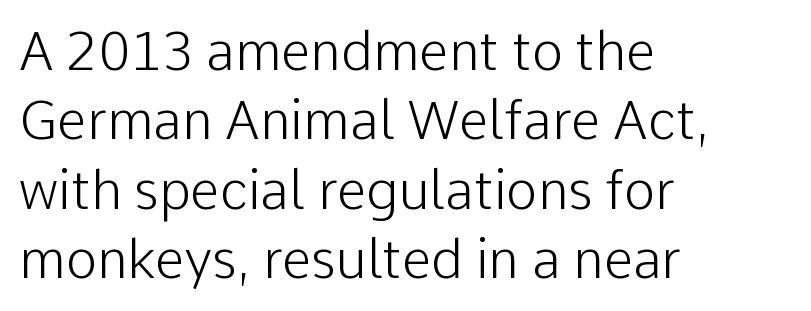
{"serif": "no", "italic": "no", "bold": "no", "weight": "light", "width": "normal", "stroke_contrast": "low", "x_height": "medium", "monospaced": "no", "underline": "no", "align": "left", "line_spacing": "normal", "line_spacing_ratio": 1.31, "letter_spacing": "normal", "letter_spacing_em": 0.0, "glyph_px": 53}
